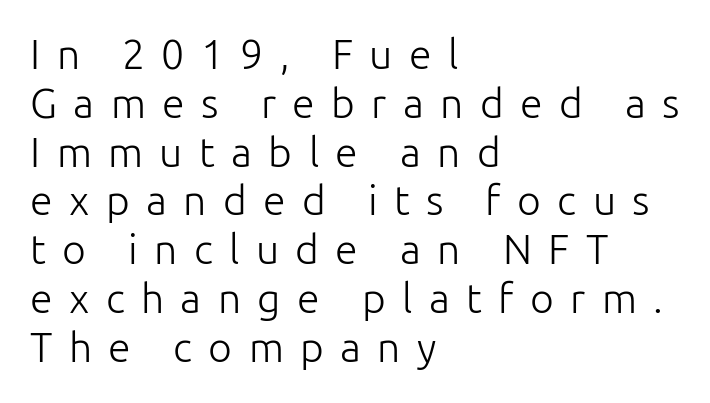
Stroke terminals: plain, sans-serif. These lines have a slow, spaced-out rhythm from letter to letter. Line starts are locked; line ends wander. Decoration check: the copy has no underline. Does the lettering tilt? It doesn't — this is upright.
